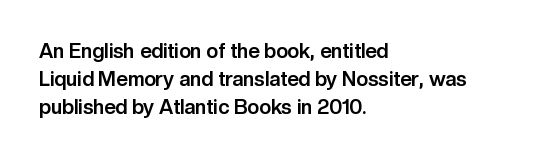
Is there any slant? The stems are plumb. Notice how thick the strokes are: this is what a full bold looks like. The vertical gap from one line to the next is medium. Leftover space on each line is placed entirely after the last word. The zone under the glyphs is completely vacant.
